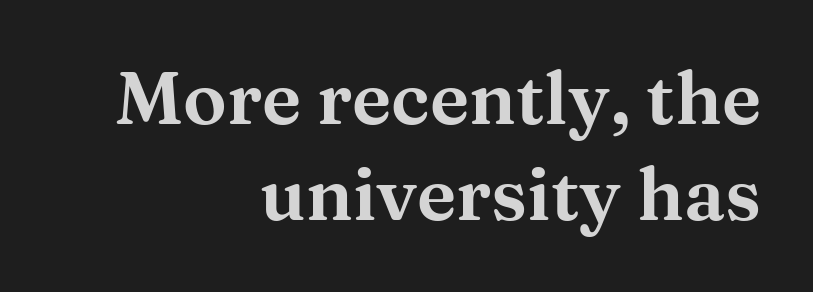
Each letter keeps its own natural width here, so spacing adapts to shape. In terms of letterform style, serifs are clearly present. Nope, not italic — everything's standing straight. A clean baseline with only descenders dipping below it. Default kerning and tracking; the words read as compact shapes.
